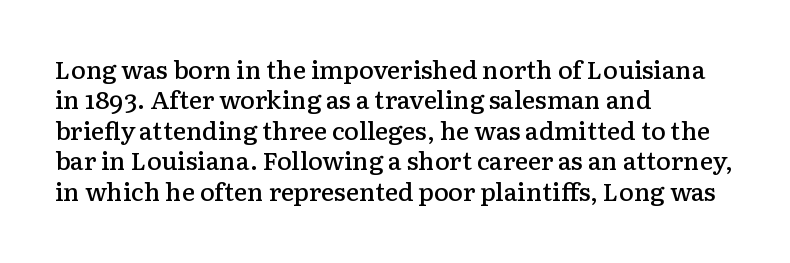
This is moderately heavy type, rendered in semibold. The lines are quadded left. The words here are not underlined. Look at the tracking — it's just the regular setting, nothing added. No italicization has been applied; the sample stays upright.
